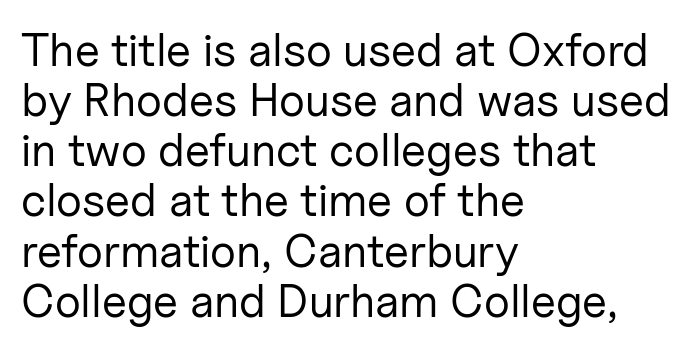
A typesetter would label this face a sans. The letters look calm and open, with moderate or lighter stems. The horizontal fit of the characters is conventional and even. The rendering uses natural spacing where letterforms have individual widths. Underlining? Definitely not there. This rendering uses left alignment, leaving the right contour irregular.
